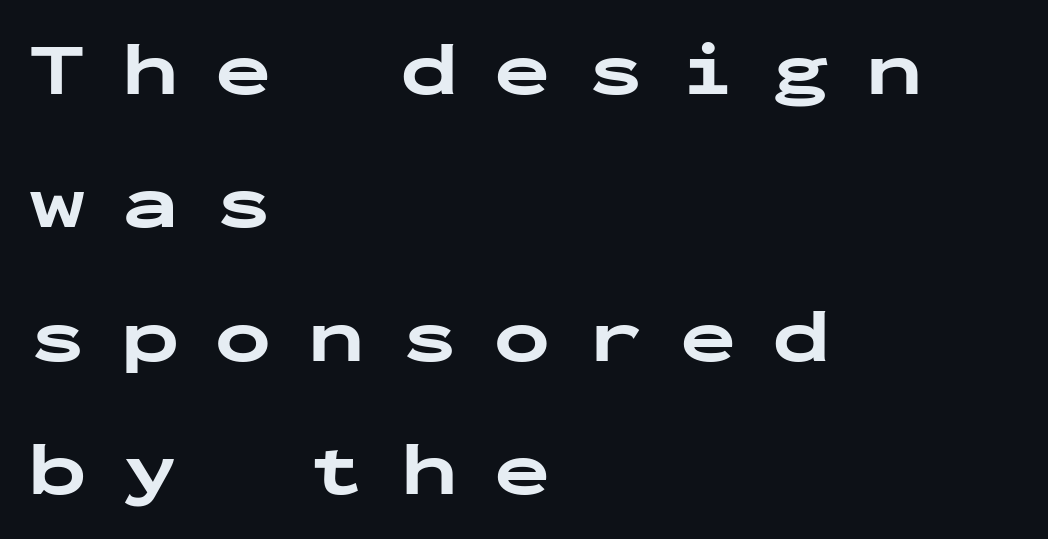
{"serif": "no", "italic": "no", "bold": "yes", "weight": "bold", "width": "wide", "stroke_contrast": "low", "x_height": "medium", "monospaced": "yes", "underline": "no", "align": "left", "line_spacing_ratio": 1.78, "letter_spacing": "wide", "letter_spacing_em": 0.49, "glyph_px": 75}
